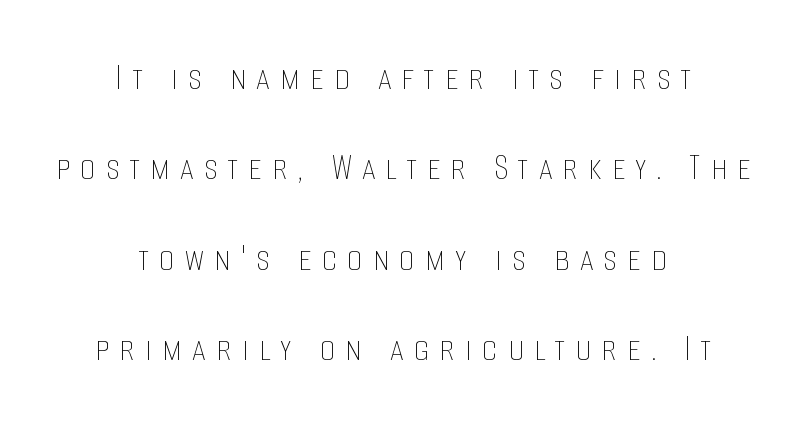
Q: Is the text bold? A: No.
Q: Is the text italic (slanted)? A: No, it is upright.
Q: Is the text underlined? A: No.
Q: How is the paragraph aligned? A: Centered.
Q: Is the spacing between letters normal or unusually wide? A: Unusually wide.
Q: Is the spacing between lines tight, normal or loose? A: Loose.
Q: Width (condensed, normal, or wide)? A: Condensed.
Q: Stroke contrast? A: Low.
Q: x-height? A: Large.
Q: Monospaced? A: No.
